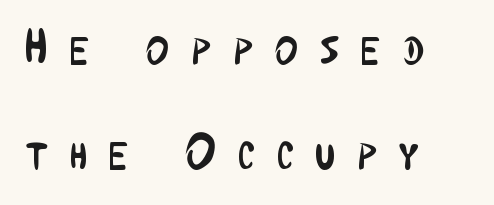
Q: Is the text bold? A: No.
Q: Is the text italic (slanted)? A: No, it is upright.
Q: Is the typeface a serif or a sans-serif typeface? A: Sans-serif.
Q: Is the text underlined? A: No.
Q: How is the paragraph aligned? A: Left-aligned.
Q: Is the spacing between letters normal or unusually wide? A: Unusually wide.
Q: Is the spacing between lines tight, normal or loose? A: Loose.
Q: Width (condensed, normal, or wide)? A: Condensed.
Q: Stroke contrast? A: Low.
Q: x-height? A: Medium.
Q: Monospaced? A: No.
